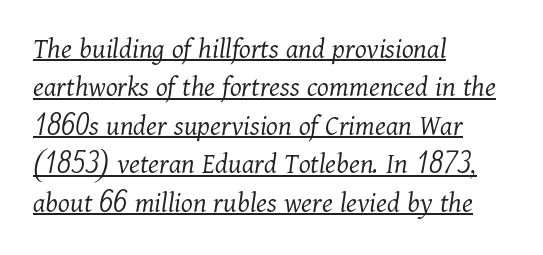
Q: Is the text bold? A: No.
Q: Is the text italic (slanted)? A: Yes, it leans right by about 11 degrees.
Q: Is the typeface a serif or a sans-serif typeface? A: Serif.
Q: Is the text underlined? A: Yes.
Q: How is the paragraph aligned? A: Left-aligned.
Q: Is the spacing between letters normal or unusually wide? A: Normal.
Q: Is the spacing between lines tight, normal or loose? A: Normal.
Q: Width (condensed, normal, or wide)? A: Normal.
Q: Stroke contrast? A: Medium.
Q: x-height? A: Medium.
Q: Monospaced? A: No.
